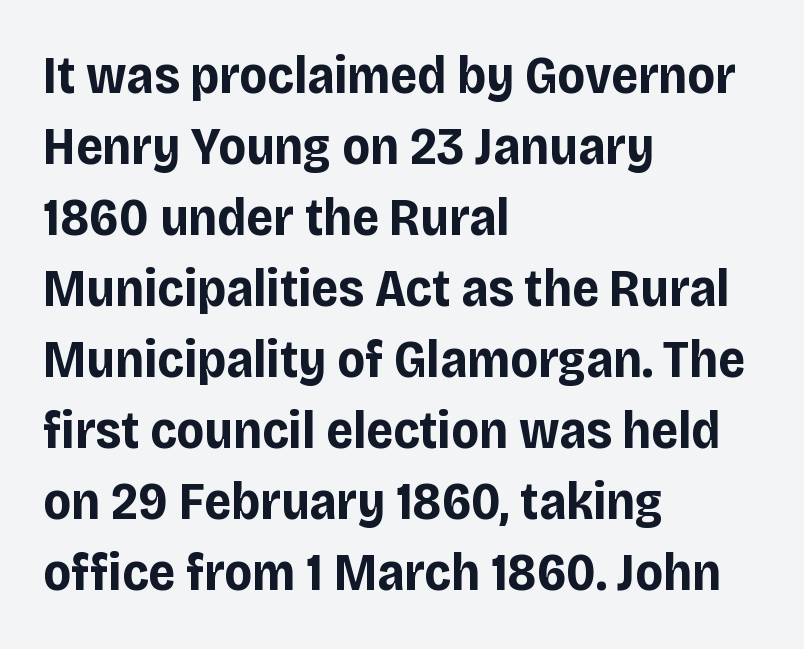
Q: Is the text bold? A: Yes.
Q: Is the text italic (slanted)? A: No, it is upright.
Q: Is the typeface a serif or a sans-serif typeface? A: Sans-serif.
Q: Is the text underlined? A: No.
Q: How is the paragraph aligned? A: Left-aligned.
Q: Is the spacing between letters normal or unusually wide? A: Normal.
Q: Is the spacing between lines tight, normal or loose? A: Normal.
Q: Width (condensed, normal, or wide)? A: Normal.
Q: Stroke contrast? A: Low.
Q: x-height? A: Large.
Q: Monospaced? A: No.
